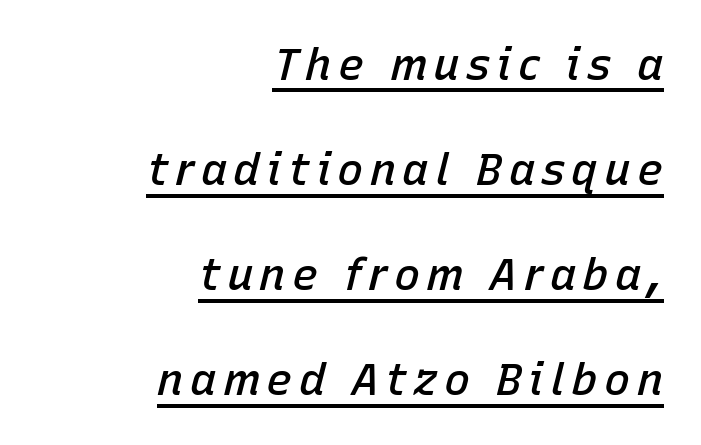
{"italic": "yes", "lean": "right", "slant_degrees": 15, "bold": "semi", "weight": "semibold", "width": "normal", "stroke_contrast": "low", "x_height": "medium", "monospaced": "no", "underline": "yes", "align": "right", "line_spacing": "loose", "line_spacing_ratio": 2.39, "glyph_px": 44}
